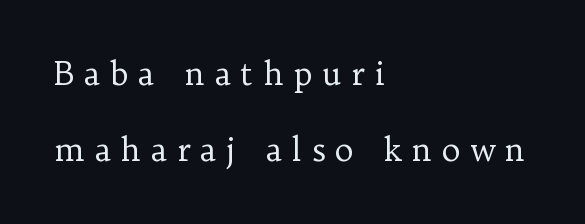
Q: Is the text bold? A: No.
Q: Is the text italic (slanted)? A: No, it is upright.
Q: Is the typeface a serif or a sans-serif typeface? A: Serif.
Q: Is the text underlined? A: No.
Q: How is the paragraph aligned? A: Left-aligned.
Q: Is the spacing between letters normal or unusually wide? A: Unusually wide.
Q: Is the spacing between lines tight, normal or loose? A: Loose.
Q: Width (condensed, normal, or wide)? A: Normal.
Q: Stroke contrast? A: Low.
Q: x-height? A: Medium.
Q: Monospaced? A: No.
